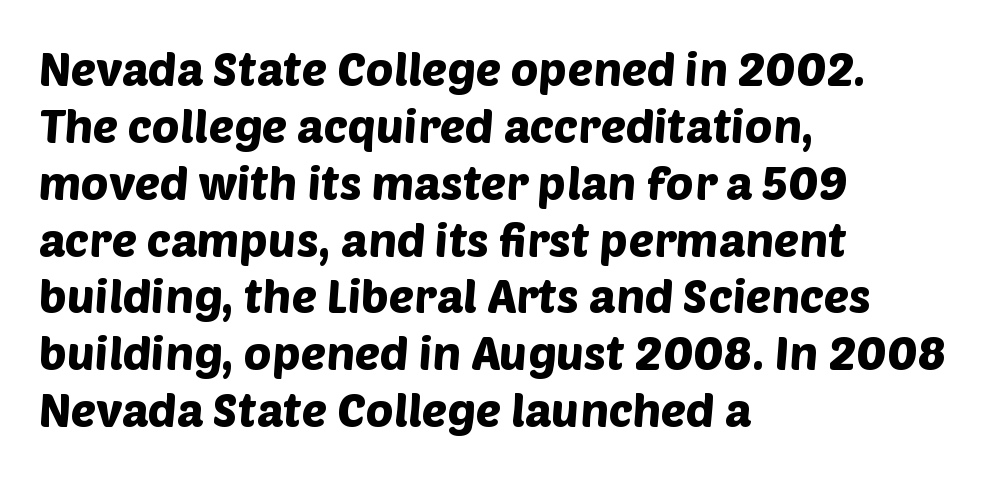
Only glyphs here, with clear space below each row. This sample is left-justified, so line endings fall wherever the words run out. Note the varied advance widths — an 'i' is clearly narrower than an 'm'. No extra tracking has been applied to these lines.
